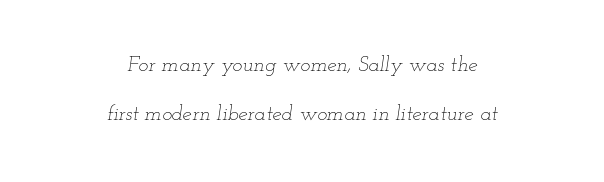
{"italic": "yes", "lean": "right", "slant_degrees": 12, "bold": "no", "underline": "no", "align": "center", "line_spacing": "loose", "line_spacing_ratio": 2.35, "letter_spacing": "normal", "letter_spacing_em": 0.0, "glyph_px": 21}
